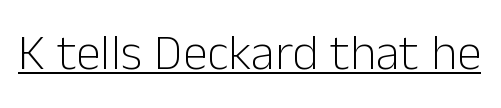
Q: Is the text bold? A: No.
Q: Is the text italic (slanted)? A: No, it is upright.
Q: Is the typeface a serif or a sans-serif typeface? A: Sans-serif.
Q: Is the text underlined? A: Yes.
Q: Is the spacing between letters normal or unusually wide? A: Normal.
Q: Width (condensed, normal, or wide)? A: Normal.
Q: Stroke contrast? A: Low.
Q: x-height? A: Medium.
Q: Monospaced? A: No.
